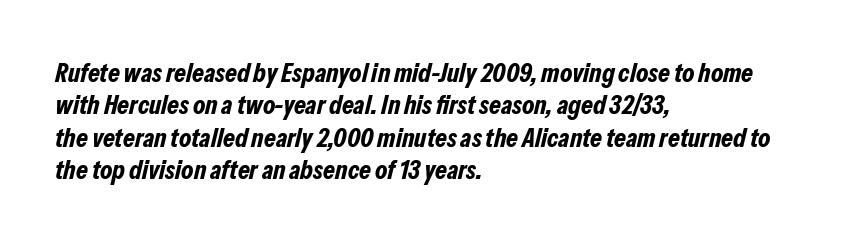
{"italic": "yes", "lean": "right", "slant_degrees": 13, "bold": "yes", "underline": "no", "align": "left", "line_spacing_ratio": 1.2, "letter_spacing": "normal", "letter_spacing_em": 0.0, "glyph_px": 27}
